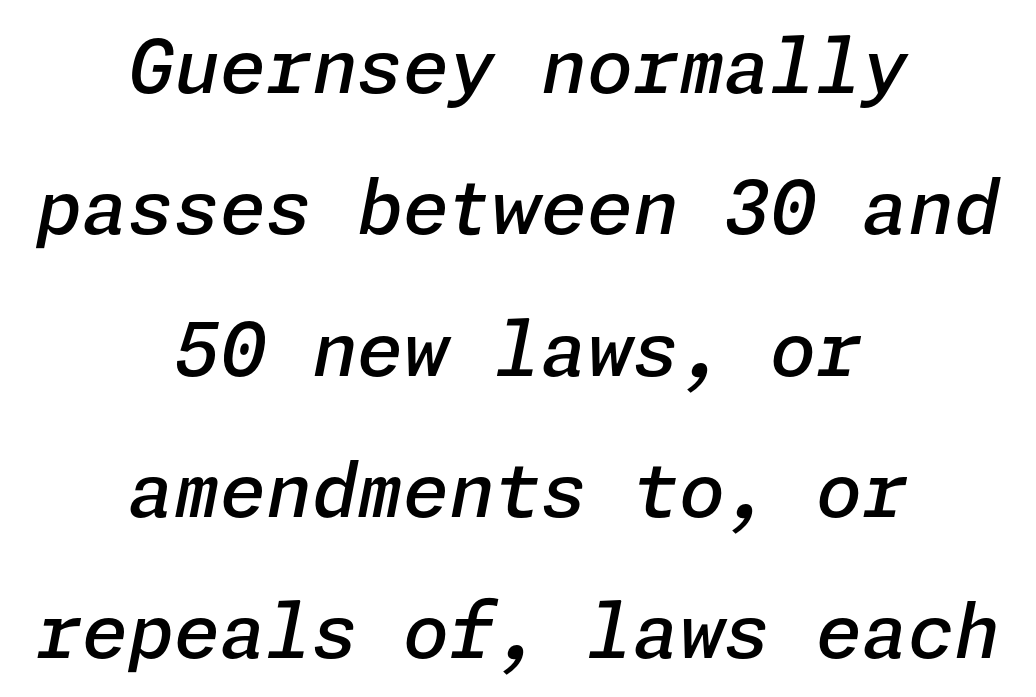
Typesetter's note: demi weight, one step under bold. These lines are centered, leaving both edges ragged. Characters are canted at an angle relative to the baseline's perpendicular. The lines are spread far apart with generous leading. Observe the ordinary spacing: letters are neighbours, not strangers.
